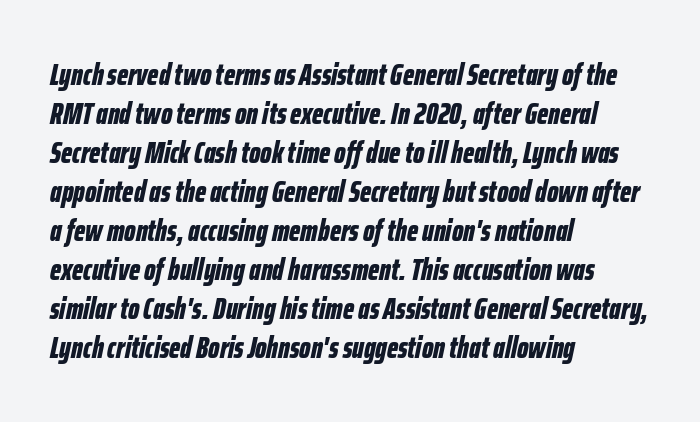
Q: Is the text bold? A: Yes.
Q: Is the text italic (slanted)? A: Yes, it leans right by about 12 degrees.
Q: Is the text underlined? A: No.
Q: How is the paragraph aligned? A: Left-aligned.
Q: Is the spacing between letters normal or unusually wide? A: Normal.
Q: Is the spacing between lines tight, normal or loose? A: Normal.
Q: Width (condensed, normal, or wide)? A: Condensed.
Q: Stroke contrast? A: Low.
Q: x-height? A: Medium.
Q: Monospaced? A: No.
